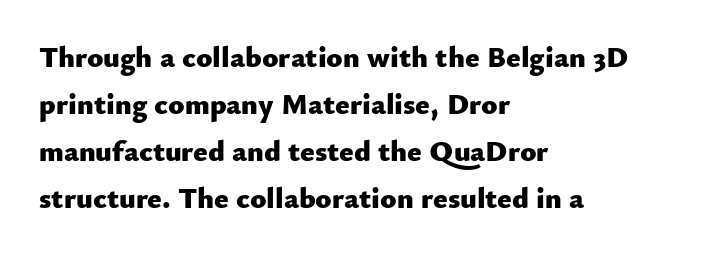
A clean baseline with only descenders dipping below it. The passage shown stacks its lines at a standard gap. Typeset ragged right — the left edge is the straight one. Set as a true bold cut, around the 700 mark. These lines are composed in type without serifs.
